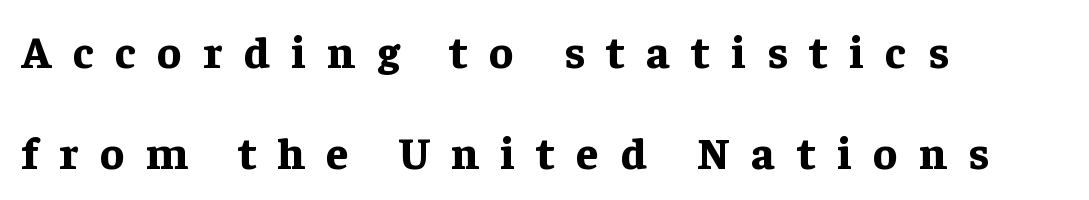
{"serif": "yes", "italic": "no", "bold": "yes", "weight": "bold", "width": "normal", "stroke_contrast": "low", "x_height": "medium", "monospaced": "no", "underline": "no", "align": "left", "line_spacing": "loose", "line_spacing_ratio": 2.24, "letter_spacing": "wide", "letter_spacing_em": 0.48, "glyph_px": 45}
